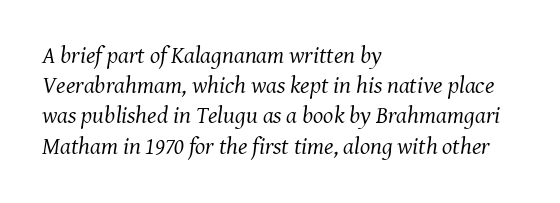
{"italic": "yes", "lean": "right", "slant_degrees": 8, "bold": "no", "underline": "no", "align": "left", "line_spacing": "normal", "line_spacing_ratio": 1.26, "letter_spacing": "normal", "letter_spacing_em": 0.0, "glyph_px": 24}
